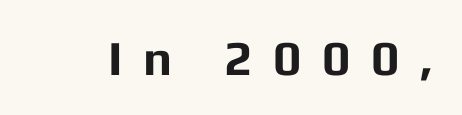
Character widths vary here, with narrow letters taking less room than wide ones. Italic? Not at all — the glyphs are vertical. The tracking reads as deliberately expanded to a designer's eye. Typographic density is high because the face is bold.
